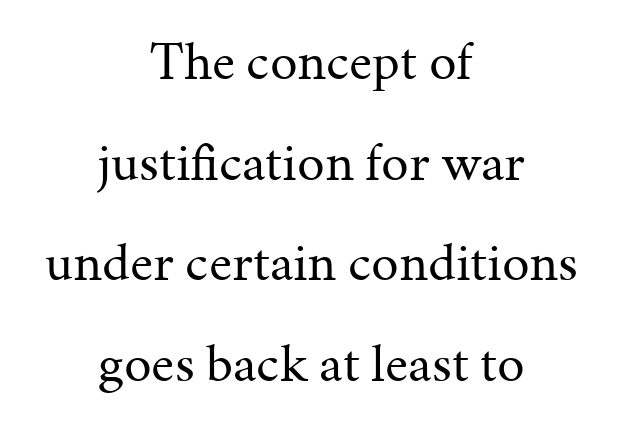
{"serif": "yes", "italic": "no", "bold": "no", "weight": "regular", "width": "normal", "stroke_contrast": "medium", "x_height": "medium", "monospaced": "no", "underline": "no", "align": "center", "line_spacing_ratio": 1.83, "letter_spacing": "normal", "letter_spacing_em": 0.0, "glyph_px": 55}
